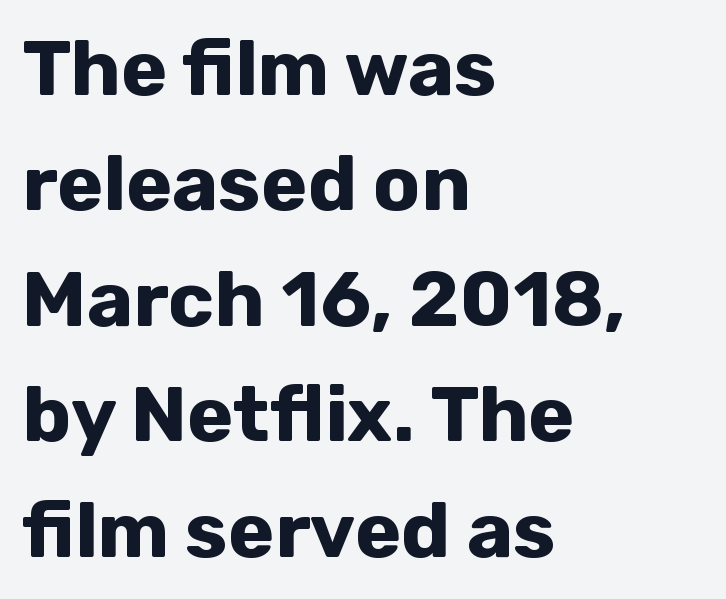
The image shows 78 px bold sans-serif type, upright; set left-aligned, normal line spacing (1.48x), normal letter spacing, not underlined; low stroke contrast and a medium x-height.
